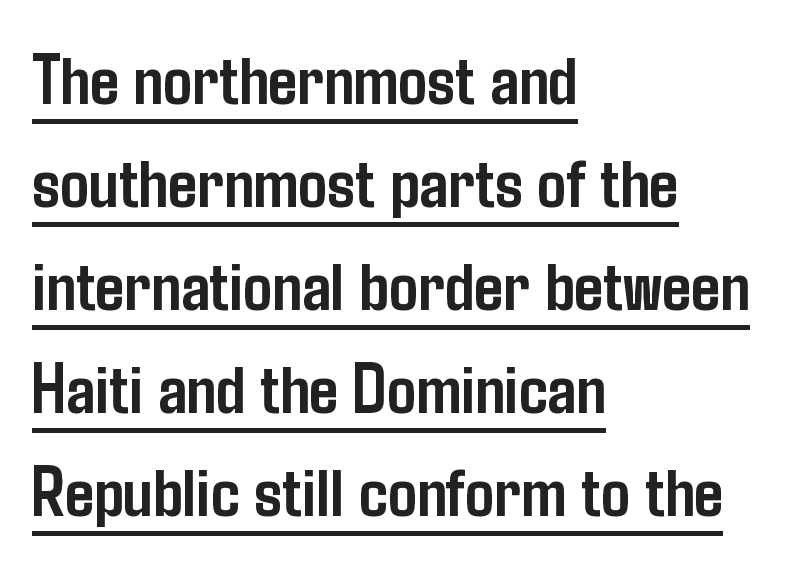
Q: Is the text bold? A: Yes.
Q: Is the text italic (slanted)? A: No, it is upright.
Q: Is the typeface a serif or a sans-serif typeface? A: Sans-serif.
Q: Is the text underlined? A: Yes.
Q: How is the paragraph aligned? A: Left-aligned.
Q: Is the spacing between letters normal or unusually wide? A: Normal.
Q: Is the spacing between lines tight, normal or loose? A: Normal.
Q: Width (condensed, normal, or wide)? A: Condensed.
Q: Stroke contrast? A: Low.
Q: x-height? A: Medium.
Q: Monospaced? A: No.
